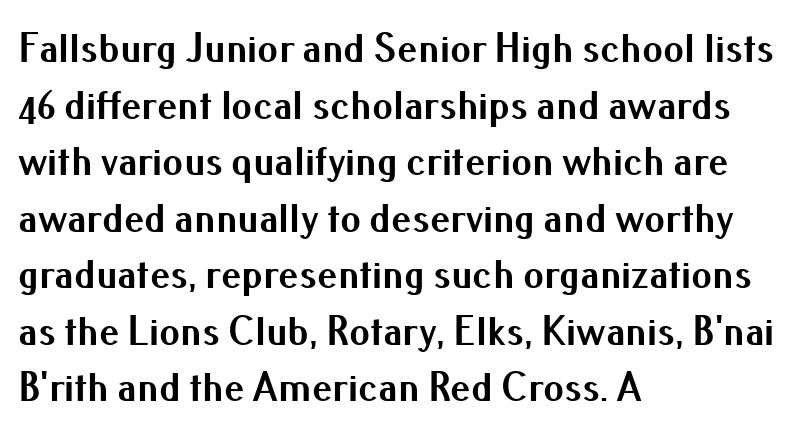
Q: Is the text bold? A: Yes.
Q: Is the text italic (slanted)? A: No, it is upright.
Q: Is the typeface a serif or a sans-serif typeface? A: Sans-serif.
Q: Is the text underlined? A: No.
Q: How is the paragraph aligned? A: Left-aligned.
Q: Is the spacing between letters normal or unusually wide? A: Normal.
Q: Is the spacing between lines tight, normal or loose? A: Normal.
Q: Width (condensed, normal, or wide)? A: Normal.
Q: Stroke contrast? A: Medium.
Q: x-height? A: Small.
Q: Monospaced? A: No.
